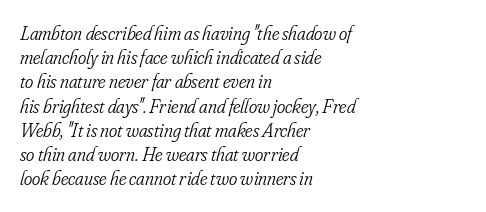
The image shows 20 px text type, italic (leaning right); set left-aligned, line spacing 1.21x, normal letter spacing, not underlined.
